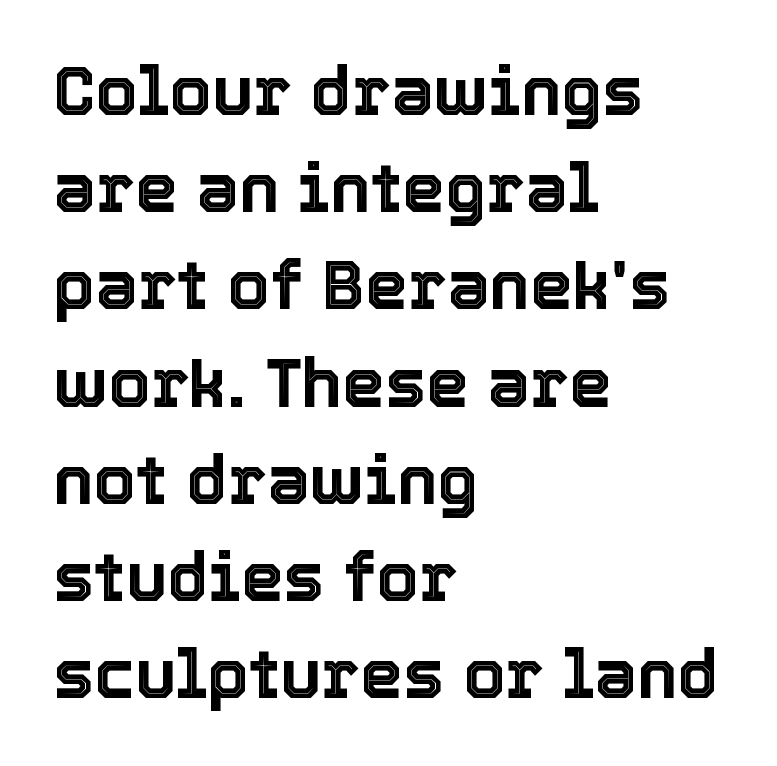
The image shows 68 px text type, upright; set left-aligned, normal line spacing (1.43x), normal letter spacing, not underlined; a medium x-height.
